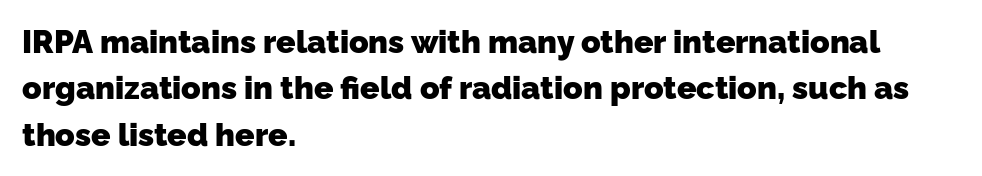
Each word holds together tightly as a unit, with standard inter-letter gaps. To sum up the face: it is a sans, with no serifs. A typesetter would call this proportional, since set widths differ per character. The lines are quadded left.
